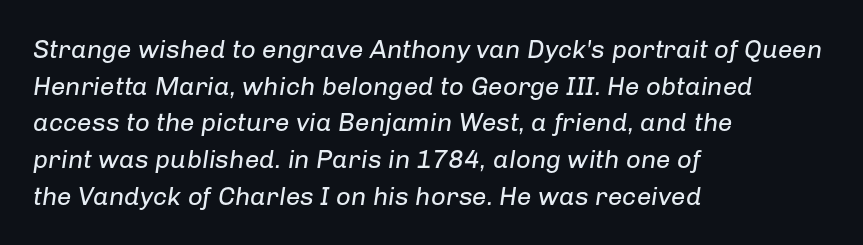
Q: Is the text bold? A: No.
Q: Is the text italic (slanted)? A: Yes, it leans right by about 8 degrees.
Q: Is the text underlined? A: No.
Q: How is the paragraph aligned? A: Left-aligned.
Q: Is the spacing between letters normal or unusually wide? A: Normal.
Q: Is the spacing between lines tight, normal or loose? A: Normal.
